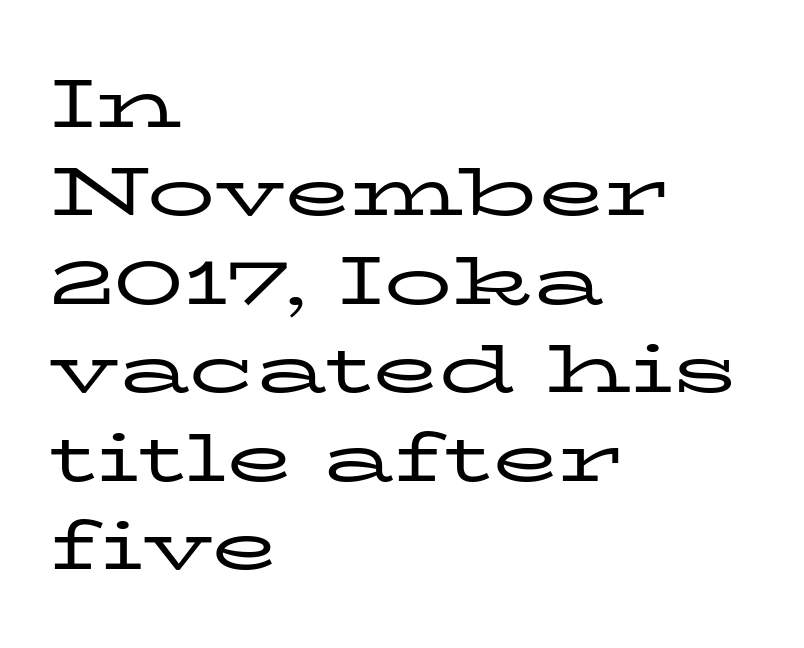
Q: Is the text bold? A: No.
Q: Is the text italic (slanted)? A: No, it is upright.
Q: Is the typeface a serif or a sans-serif typeface? A: Serif.
Q: Is the text underlined? A: No.
Q: How is the paragraph aligned? A: Left-aligned.
Q: Is the spacing between letters normal or unusually wide? A: Normal.
Q: Is the spacing between lines tight, normal or loose? A: Normal.
Q: Width (condensed, normal, or wide)? A: Wide.
Q: Stroke contrast? A: Low.
Q: x-height? A: Medium.
Q: Monospaced? A: No.
